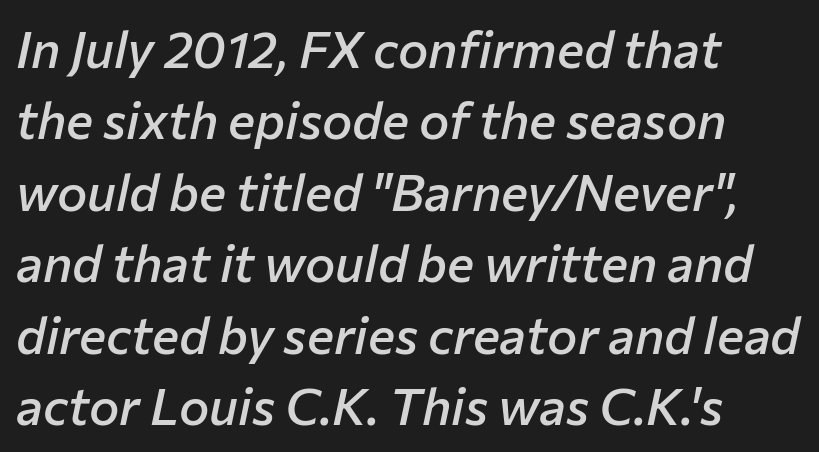
Is the letter spacing exaggerated? No — it looks like the ordinary default. Unmarked baselines from the first word to the last. This block has exactly the height ordinary leading produces. Semibold letterforms, between regular and bold. The rendering anchors every line to the left-hand side. You can tell it's italic because the verticals aren't actually vertical.
